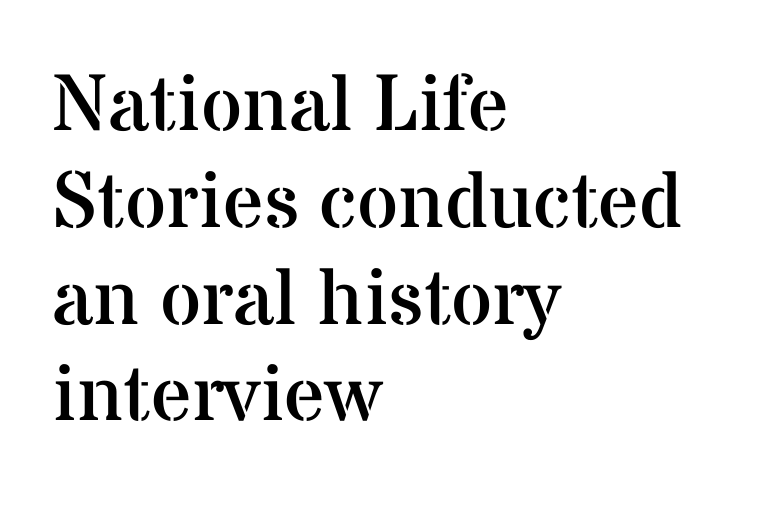
Q: Is the text bold? A: No.
Q: Is the text italic (slanted)? A: No, it is upright.
Q: Is the typeface a serif or a sans-serif typeface? A: Serif.
Q: Is the text underlined? A: No.
Q: How is the paragraph aligned? A: Left-aligned.
Q: Is the spacing between letters normal or unusually wide? A: Normal.
Q: Width (condensed, normal, or wide)? A: Normal.
Q: Stroke contrast? A: Medium.
Q: x-height? A: Medium.
Q: Monospaced? A: No.
